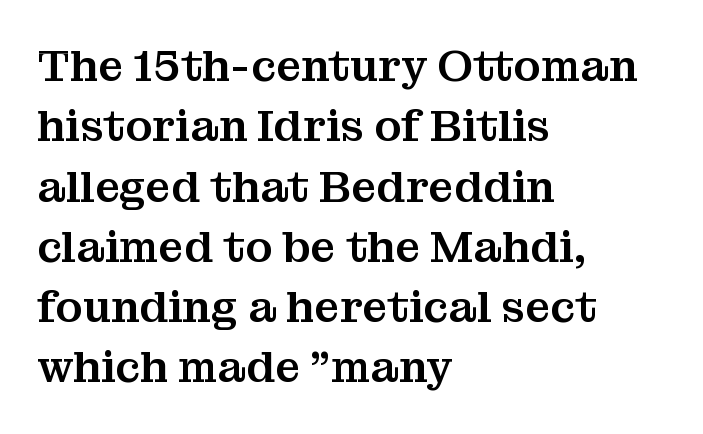
{"serif": "yes", "italic": "no", "width": "normal", "stroke_contrast": "medium", "x_height": "medium", "monospaced": "no", "underline": "no", "align": "left", "line_spacing": "normal", "line_spacing_ratio": 1.37, "letter_spacing": "normal", "letter_spacing_em": 0.0, "glyph_px": 44}
